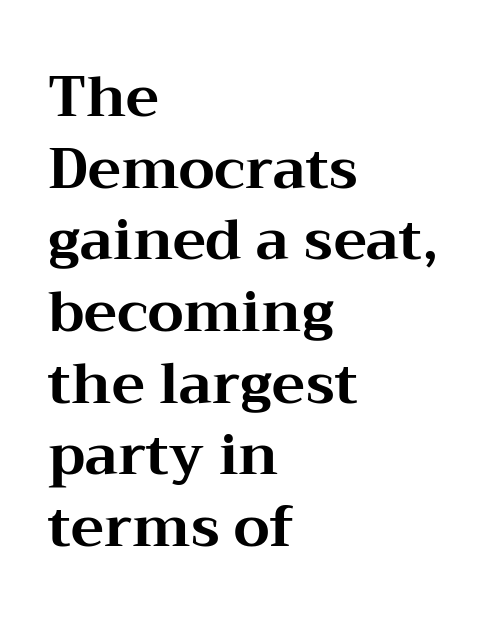
Character widths vary here, with narrow letters taking less room than wide ones. Type without underlining. This is serif lettering, the kind often seen in printed books. The rendering uses a bold face; every stroke is thick and dark. It's the straight-up-and-down kind of type.
